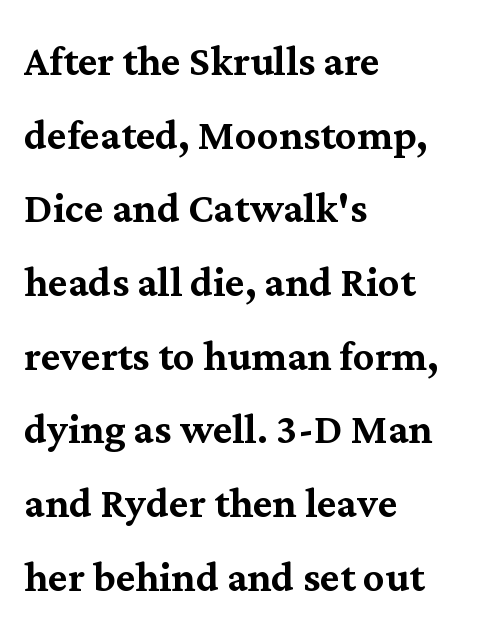
{"serif": "yes", "italic": "no", "width": "normal", "stroke_contrast": "medium", "x_height": "medium", "monospaced": "no", "underline": "no", "align": "left", "line_spacing": "normal", "line_spacing_ratio": 1.39, "letter_spacing": "normal", "letter_spacing_em": 0.0, "glyph_px": 53}
